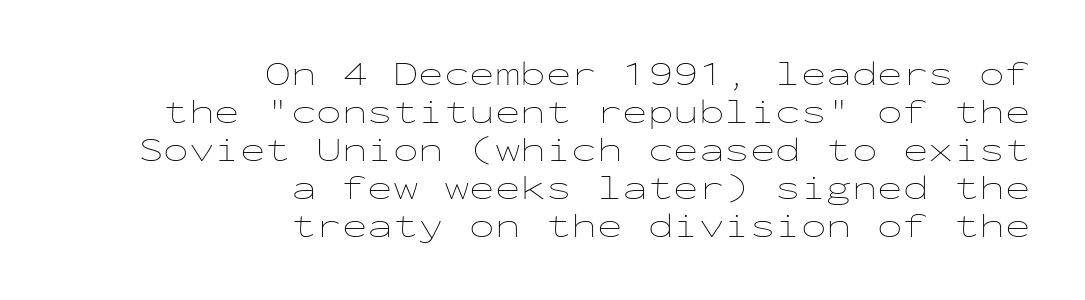
The image shows 34 px thin, wide type, upright, monospaced; set right-aligned, tight line spacing (1.12x), normal letter spacing, not underlined; low stroke contrast and a medium x-height.
